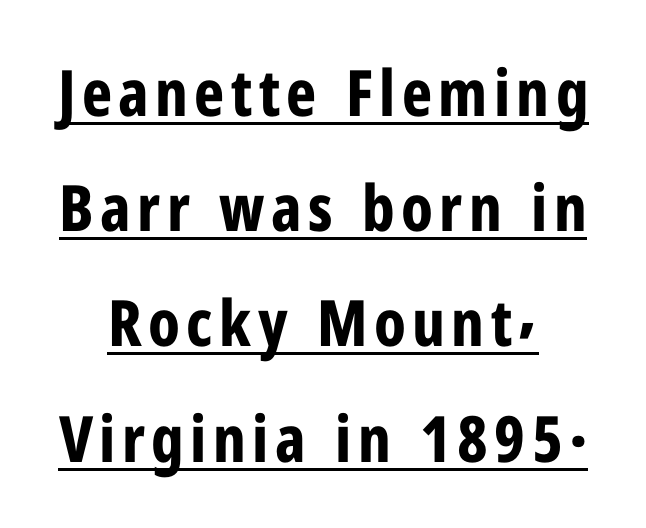
{"serif": "no", "italic": "no", "bold": "yes", "weight": "bold", "width": "condensed", "stroke_contrast": "low", "x_height": "medium", "monospaced": "no", "underline": "yes", "line_spacing_ratio": 1.8, "glyph_px": 64}
